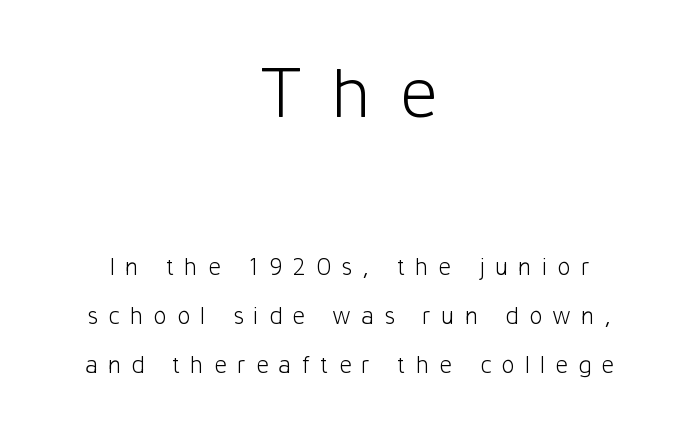
The letters stand straight up with perfectly vertical stems. Between one letter and the next there's a generous, obvious gap. Type size steps down from the first block to the second. This is sans-serif lettering, the kind often seen on screens and signage. Bold? No — there's no thickening of the strokes. The passage shown is typed in a proportional face where columns would drift.
